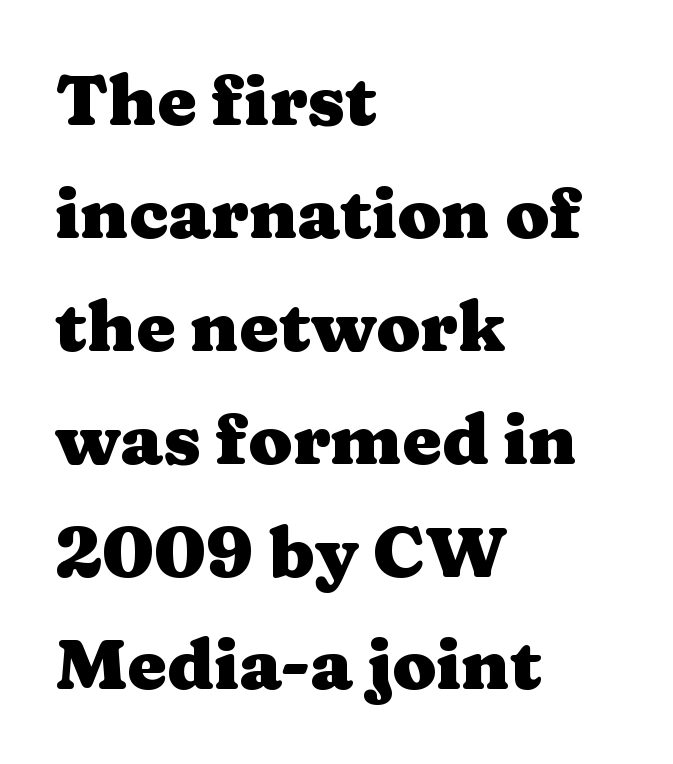
Q: Is the text bold? A: Yes.
Q: Is the text italic (slanted)? A: No, it is upright.
Q: Is the typeface a serif or a sans-serif typeface? A: Serif.
Q: Is the text underlined? A: No.
Q: How is the paragraph aligned? A: Left-aligned.
Q: Is the spacing between letters normal or unusually wide? A: Normal.
Q: Is the spacing between lines tight, normal or loose? A: Normal.
Q: Width (condensed, normal, or wide)? A: Wide.
Q: Stroke contrast? A: Medium.
Q: x-height? A: Medium.
Q: Monospaced? A: No.
